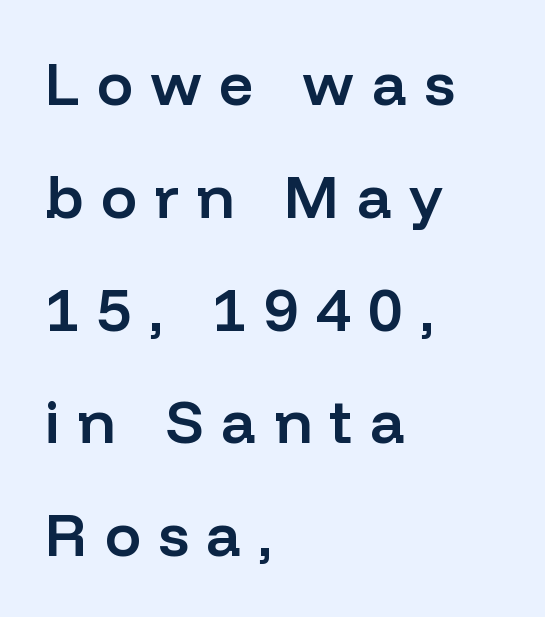
The image shows 60 px semibold sans-serif type, upright; set left-aligned, line spacing 1.88x, unusually wide letter spacing (+0.29 em), not underlined; low stroke contrast and a medium x-height.
